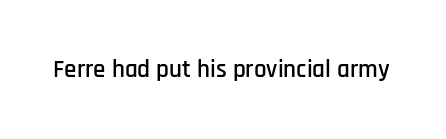
Q: Is the text italic (slanted)? A: No, it is upright.
Q: Is the text underlined? A: No.
Q: Is the spacing between letters normal or unusually wide? A: Normal.
